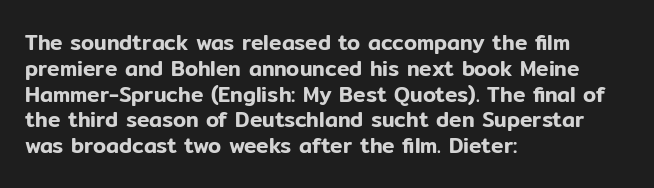
The image shows 21 px text type, upright; set left-aligned, line spacing 1.23x, normal letter spacing, not underlined.
